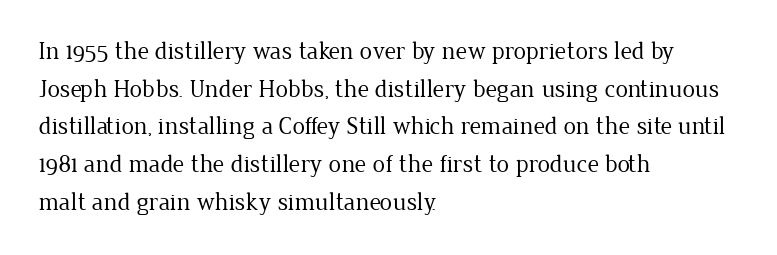
The image shows 25 px text type, upright; set left-aligned, normal line spacing (1.51x), normal letter spacing, not underlined.
